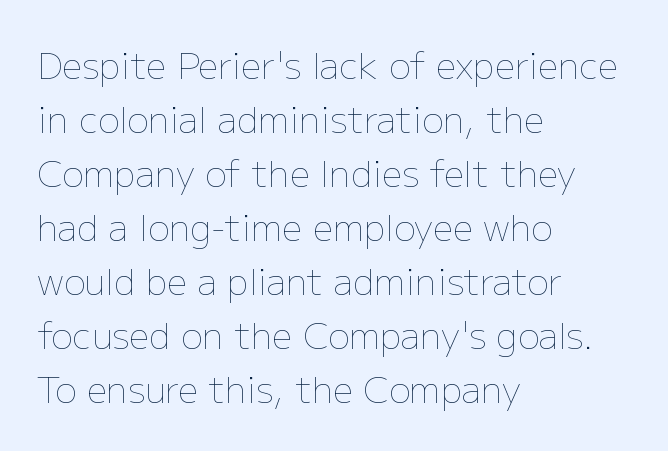
{"italic": "no", "bold": "no", "weight": "thin", "width": "normal", "stroke_contrast": "low", "x_height": "medium", "monospaced": "no", "underline": "no", "align": "left", "line_spacing": "normal", "line_spacing_ratio": 1.5, "letter_spacing": "normal", "letter_spacing_em": 0.0, "glyph_px": 36}
